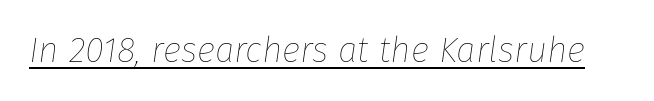
{"italic": "yes", "lean": "right", "slant_degrees": 8, "bold": "no", "weight": "thin", "width": "normal", "stroke_contrast": "low", "x_height": "medium", "monospaced": "no", "underline": "yes", "letter_spacing": "normal", "letter_spacing_em": 0.0, "glyph_px": 35}
